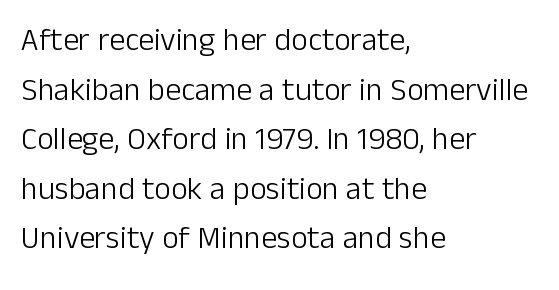
Does the type have serifs? No, each stem ends abruptly. Stroke thickness stays within the range of a standard reading face or lighter. Spacing verdict: proportional, widths tailored to each character. Rule under the text: the space is simply empty.
